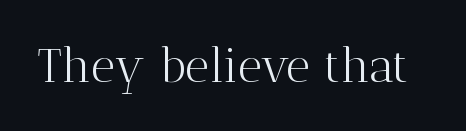
The image shows 47 px light serif type, upright; set normal letter spacing, not underlined; medium stroke contrast and a medium x-height.
